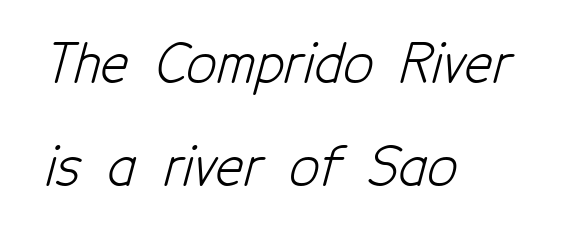
The image shows 53 px light, condensed sans-serif type; set left-aligned, loose line spacing (1.94x), normal letter spacing, not underlined; low stroke contrast and a medium x-height.
